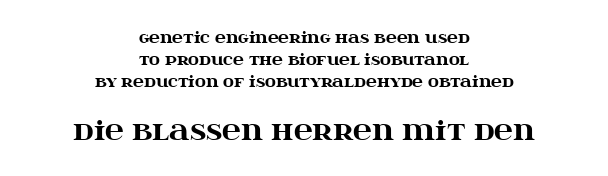
Small over large — that's the arrangement of the two blocks here. Quick note: not italic, upright. A student would call this center alignment; a typographer would say set centered. Line spacing here is normal.
